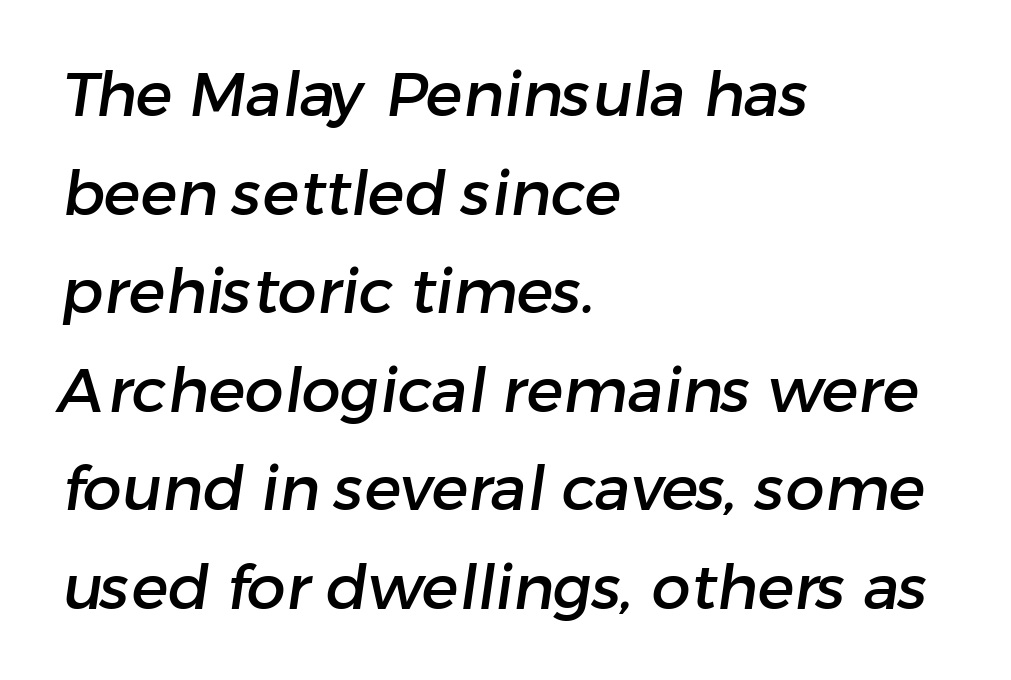
{"serif": "no", "width": "normal", "stroke_contrast": "low", "x_height": "medium", "monospaced": "no", "underline": "no", "align": "left", "line_spacing": "normal", "line_spacing_ratio": 1.59, "letter_spacing": "normal", "letter_spacing_em": 0.0, "glyph_px": 62}
